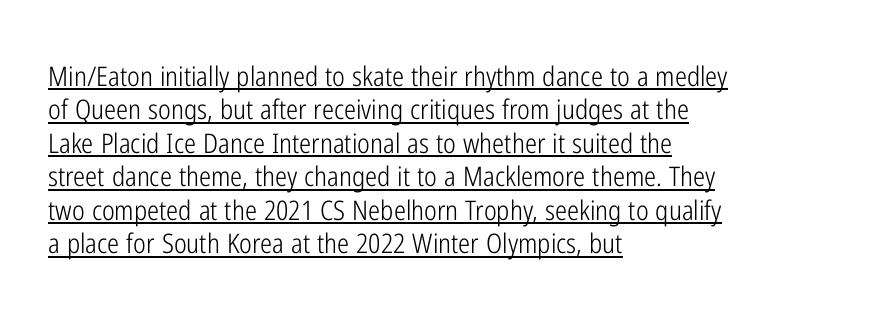
Stem width sits at or under what a default text font uses. Underlined type. One-word summary of the alignment: left. Tracking here is standard; glyphs follow each other at the usual distance.
